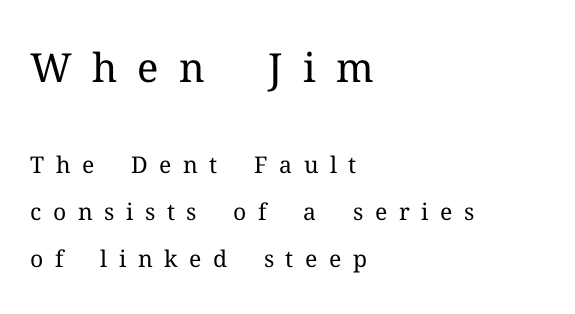
You could only call the tracking loose — the letters float apart. The upper block of text is set noticeably larger than the block beneath it. Every character sits straight up, as roman type does. The font family rendered here belongs to the serif group. Line beginnings align vertically; line endings do not. Plain, unruled lines of type.
